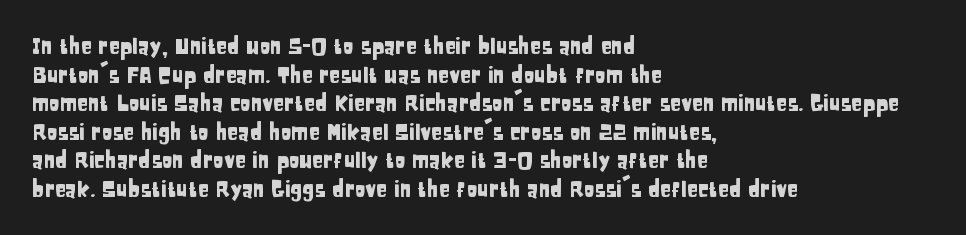
{"italic": "no", "underline": "no", "align": "left", "line_spacing": "normal", "line_spacing_ratio": 1.3, "letter_spacing": "normal", "letter_spacing_em": 0.0, "glyph_px": 22}
